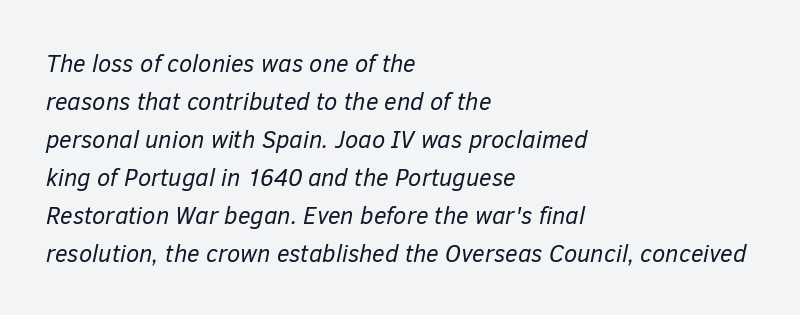
If you measured baseline to baseline, you'd find a middling distance. The weight tops out at a normal text grade. The face used here is rendered with its standard letterfit. A bare baseline throughout the passage.
